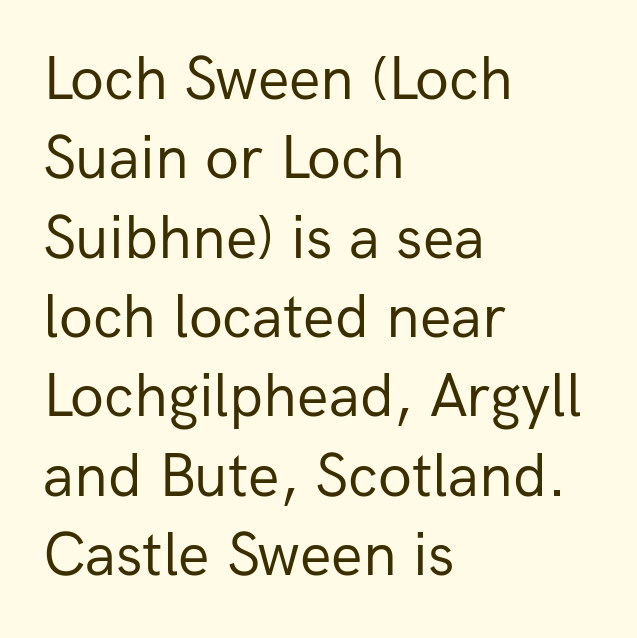
{"serif": "no", "italic": "no", "bold": "no", "weight": "regular", "width": "normal", "stroke_contrast": "low", "x_height": "medium", "monospaced": "no", "underline": "no", "align": "left", "line_spacing": "normal", "line_spacing_ratio": 1.28, "letter_spacing": "normal", "letter_spacing_em": 0.0, "glyph_px": 62}
